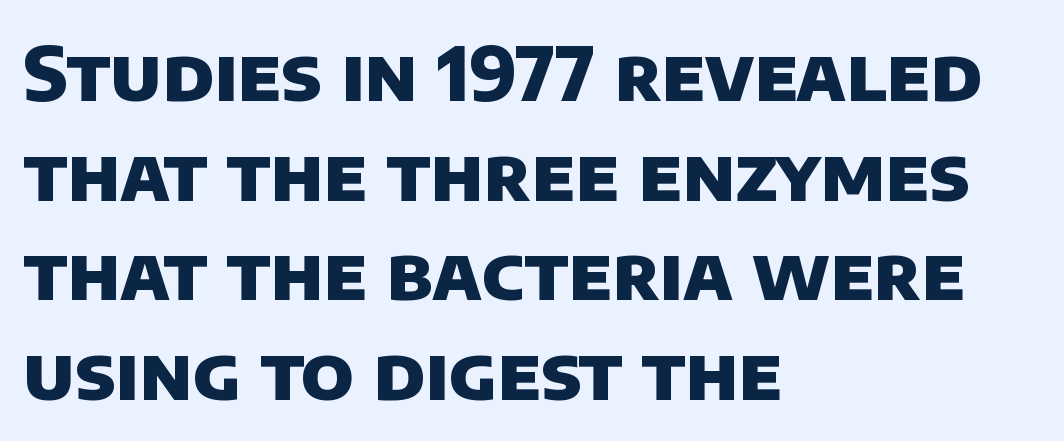
Think of a printed novel: that variable character pitch is what you see here. The leading is moderate, giving the passage an even texture. This rendering employs a face without finishing strokes, i.e., a sans-serif. The glyphs are unaccompanied by any horizontal stroke below them. No extra tracking has been applied to these lines.
